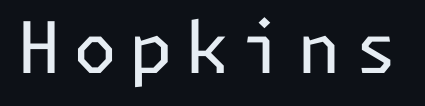
The image shows 71 px regular-weight sans-serif type, upright; set not underlined; low stroke contrast and a medium x-height.
